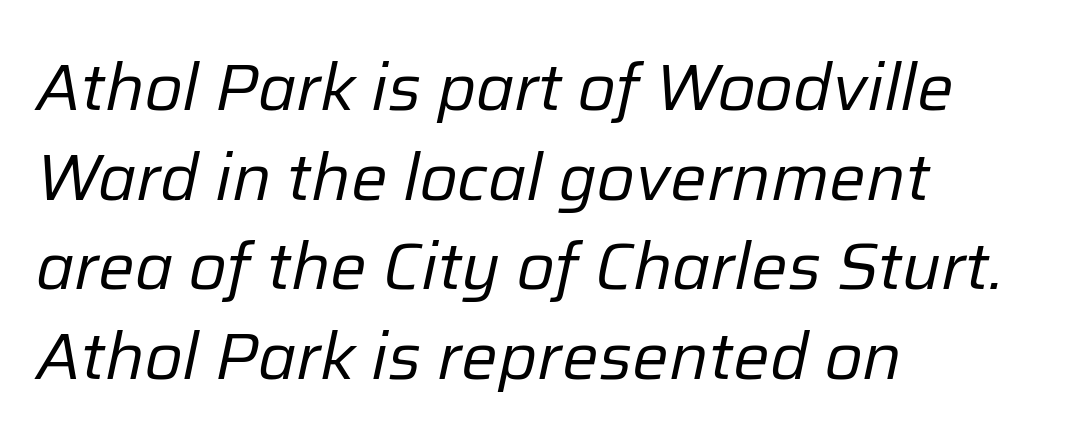
{"italic": "yes", "lean": "right", "slant_degrees": 12, "bold": "no", "weight": "regular", "width": "normal", "stroke_contrast": "low", "x_height": "medium", "monospaced": "no", "underline": "no", "align": "left", "line_spacing": "normal", "line_spacing_ratio": 1.38, "letter_spacing": "normal", "letter_spacing_em": 0.0, "glyph_px": 65}
